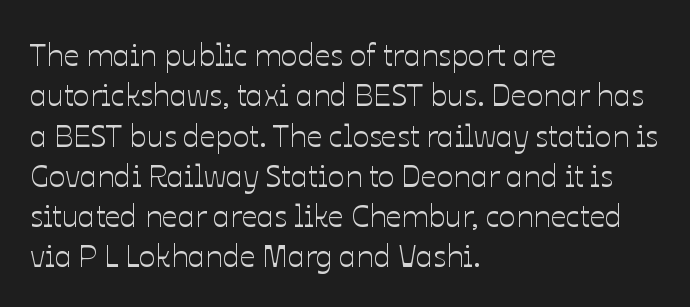
A typesetter would call this zero additional tracking. Does the copy run flush right? No — it runs flush left. Clear beneath every line of the passage. These lines were composed using upright roman letters. Is this a fixed-width face? No — the glyphs have proportional, varying widths.
